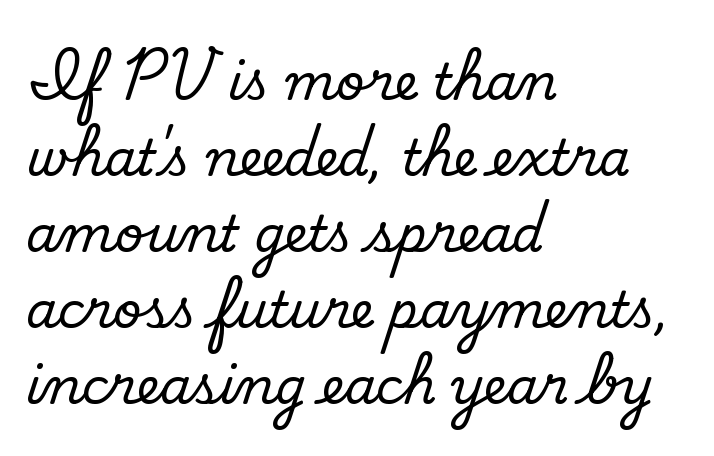
Q: Is the text bold? A: No.
Q: Is the typeface a serif or a sans-serif typeface? A: Sans-serif.
Q: Is the text underlined? A: No.
Q: How is the paragraph aligned? A: Left-aligned.
Q: Is the spacing between letters normal or unusually wide? A: Normal.
Q: Is the spacing between lines tight, normal or loose? A: Normal.
Q: Width (condensed, normal, or wide)? A: Normal.
Q: Stroke contrast? A: Low.
Q: x-height? A: Small.
Q: Monospaced? A: No.
